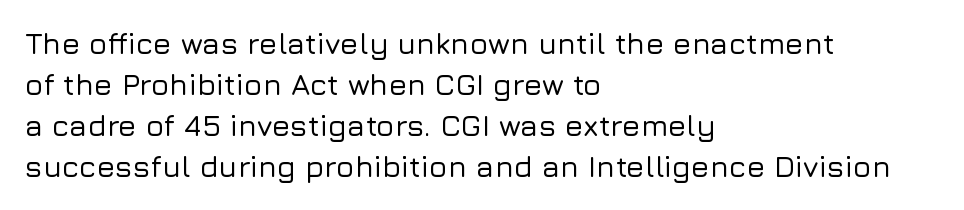
Glance below the letters and you will spot only blank space. The letterforms sit shoulder to shoulder at normal distance. Short and long lines alike share a common starting point at left. The glyphs in this specimen are sans serif.
